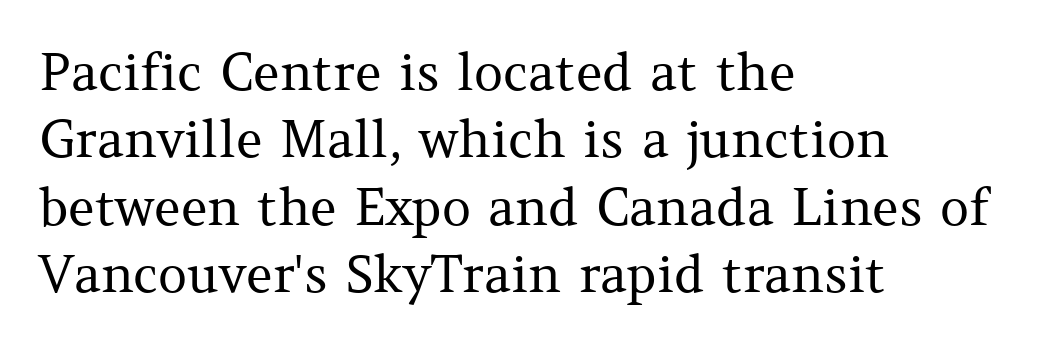
The image shows 51 px regular-weight serif type, upright; set left-aligned, normal line spacing (1.32x), normal letter spacing, not underlined; medium stroke contrast and a medium x-height.
